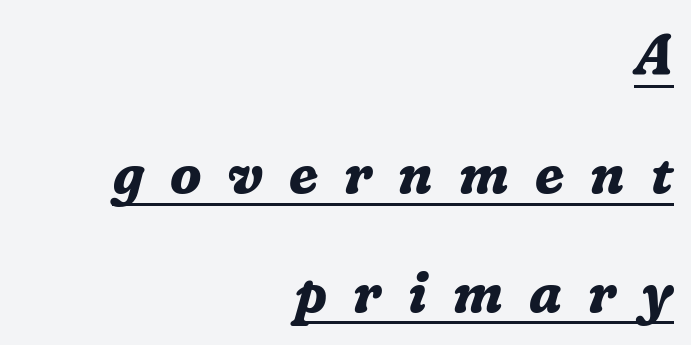
{"serif": "yes", "italic": "yes", "lean": "right", "slant_degrees": 16, "bold": "yes", "weight": "bold", "width": "normal", "stroke_contrast": "low", "x_height": "medium", "monospaced": "no", "underline": "yes", "align": "right", "line_spacing": "loose", "line_spacing_ratio": 2.04, "letter_spacing": "wide", "letter_spacing_em": 0.45, "glyph_px": 58}
